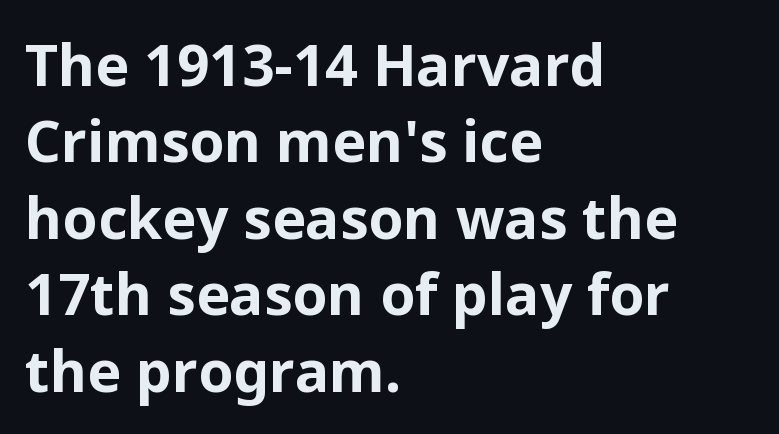
{"serif": "no", "italic": "no", "bold": "yes", "weight": "bold", "width": "normal", "stroke_contrast": "low", "x_height": "medium", "monospaced": "no", "underline": "no", "align": "left", "line_spacing": "normal", "line_spacing_ratio": 1.34, "letter_spacing": "normal", "letter_spacing_em": 0.0, "glyph_px": 57}
